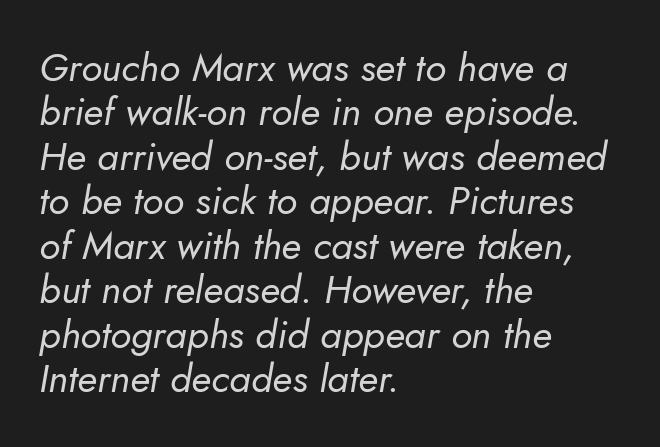
The image shows 39 px regular-weight type, italic (leaning right); set left-aligned, tight line spacing (1.14x), normal letter spacing, not underlined; low stroke contrast and a small x-height.
